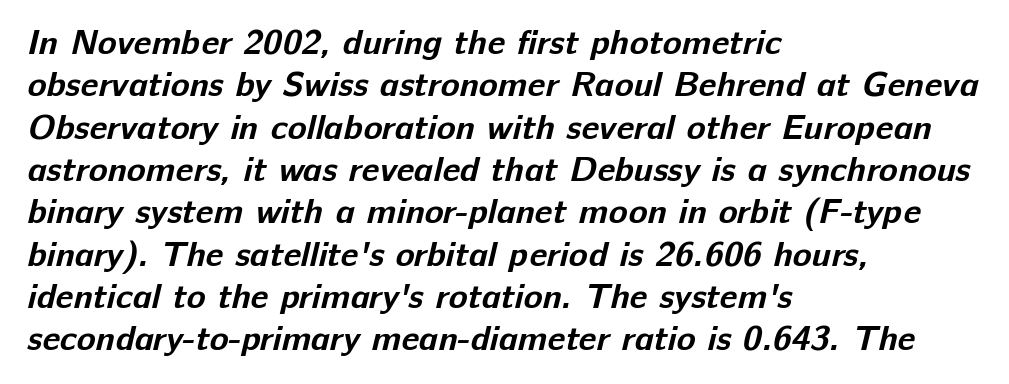
{"serif": "no", "bold": "yes", "weight": "bold", "width": "normal", "stroke_contrast": "low", "x_height": "medium", "monospaced": "no", "underline": "no", "align": "left", "line_spacing_ratio": 1.21, "letter_spacing": "normal", "letter_spacing_em": 0.0, "glyph_px": 35}
